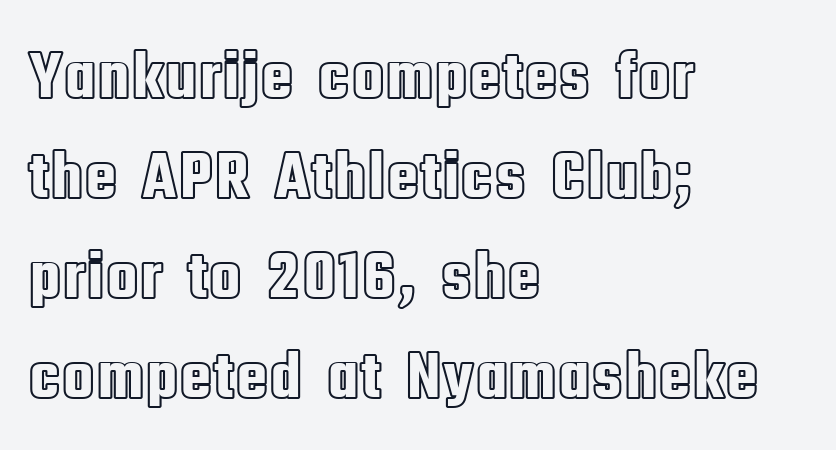
The image shows 69 px condensed type, upright; set left-aligned, normal line spacing (1.45x), normal letter spacing, not underlined; a large x-height.
